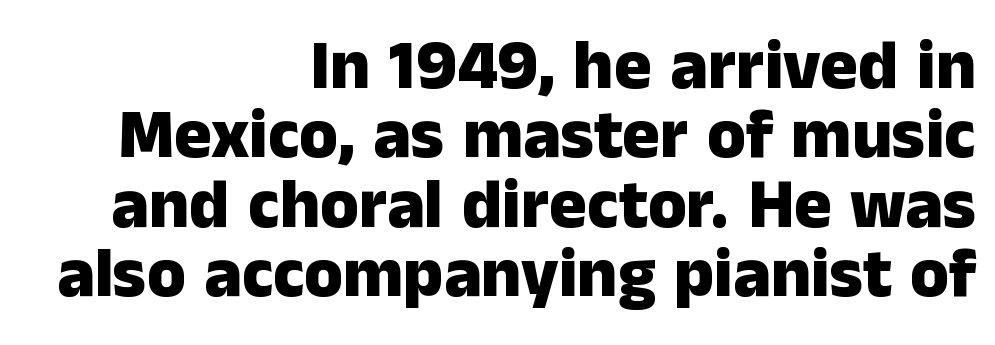
The image shows 70 px heavy sans-serif type, upright; set right-aligned, tight line spacing (0.99x), normal letter spacing, not underlined; low stroke contrast and a medium x-height.
